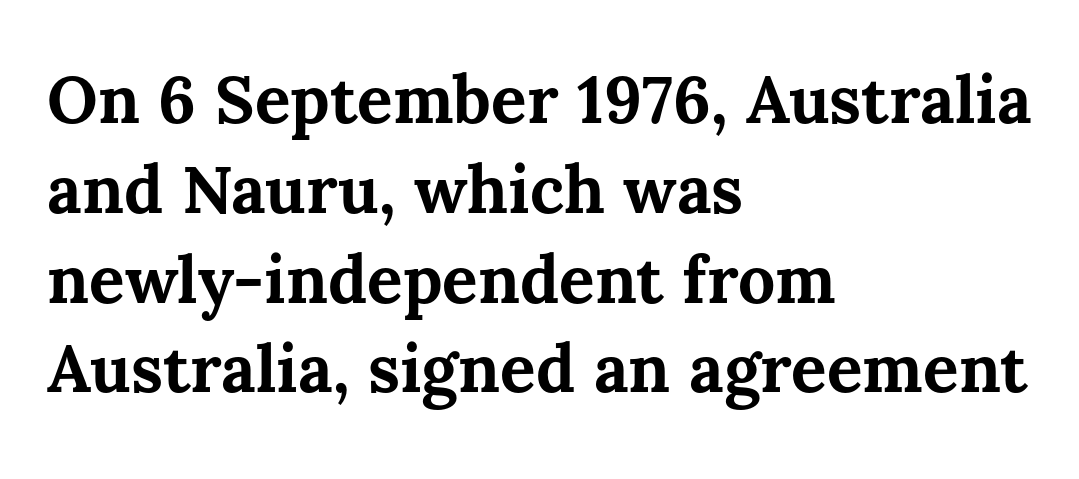
{"italic": "no", "bold": "yes", "weight": "bold", "width": "normal", "stroke_contrast": "medium", "x_height": "medium", "monospaced": "no", "underline": "no", "align": "left", "line_spacing": "normal", "line_spacing_ratio": 1.36, "letter_spacing": "normal", "letter_spacing_em": 0.0, "glyph_px": 66}
